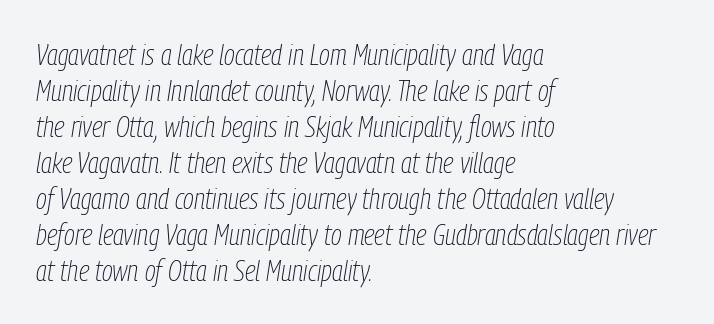
The image shows 29 px thin, condensed type, italic (leaning right); set left-aligned, line spacing 1.24x, normal letter spacing, not underlined; low stroke contrast and a medium x-height.
